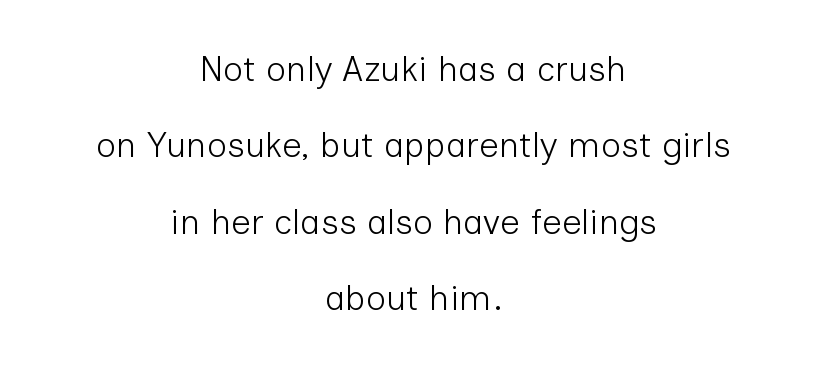
The image shows 35 px light sans-serif type, upright; set centered, loose line spacing (2.18x), normal letter spacing, not underlined; low stroke contrast and a medium x-height.
